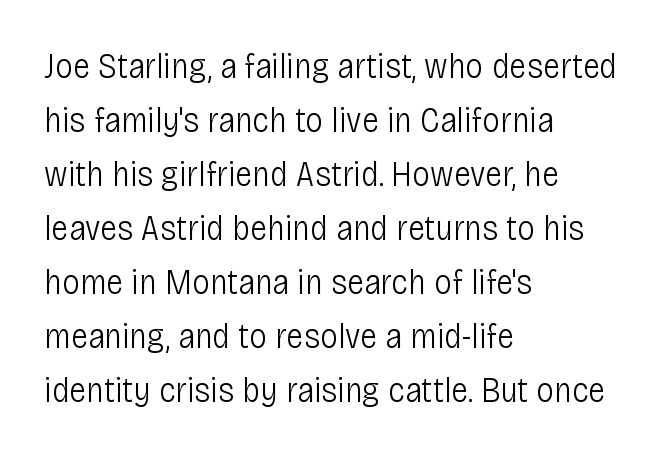
The letters sit at their default tracking, neither squeezed nor spread. Honestly, there is no underline to notice here at all. This sample keeps an unexceptional amount of space between lines. These lines were composed using upright roman letters. The designer went with a sans here, leaving each stem footless.
